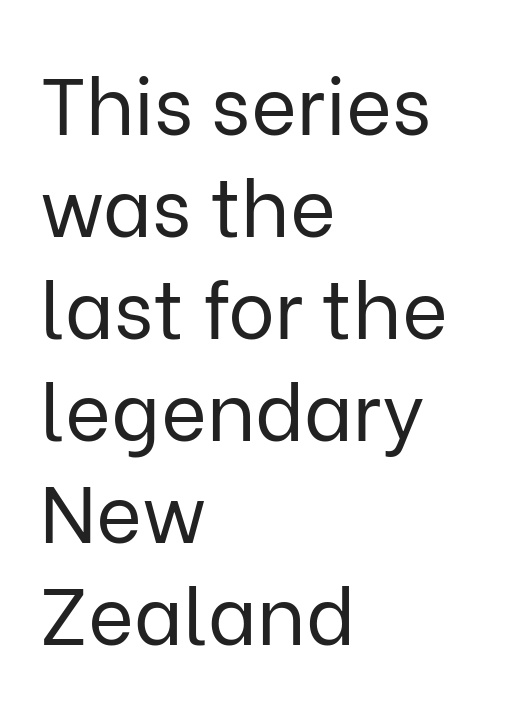
Inter-character spacing is left at the font's built-in metrics. A typesetter would call this proportional, since set widths differ per character. This reads as an unemphasized weight, regular at the heaviest. Honestly, there is no underline to notice here at all. Letterform terminals end flat and unadorned throughout the passage.
